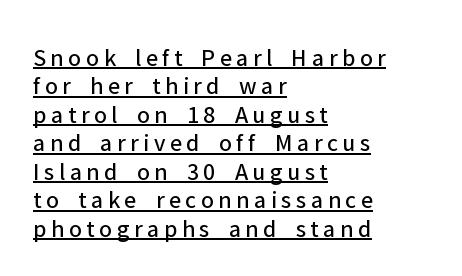
Looks like someone drew a line under every word here. The rendering anchors every line to the left-hand side. Cramped leading. The letterforms sit at book weight or below. In terms of posture, this sample is upright.
